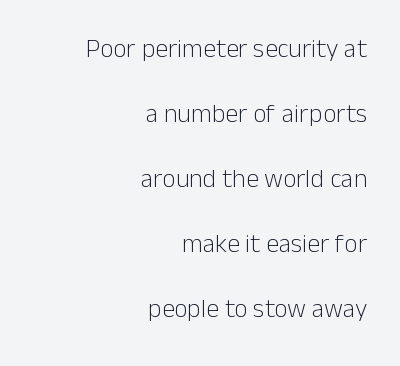
Q: Is the text bold? A: No.
Q: Is the text italic (slanted)? A: No, it is upright.
Q: Is the text underlined? A: No.
Q: How is the paragraph aligned? A: Right-aligned.
Q: Is the spacing between letters normal or unusually wide? A: Normal.
Q: Is the spacing between lines tight, normal or loose? A: Loose.
